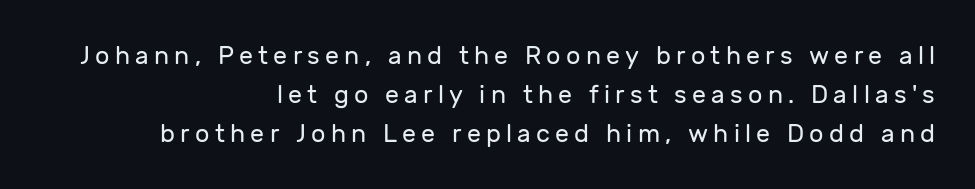
The specimen reads as upright at a glance. The gap between lines stays unmarked. Each word looks stretched out because of the extra space between its letters. Line spacing here is normal.
